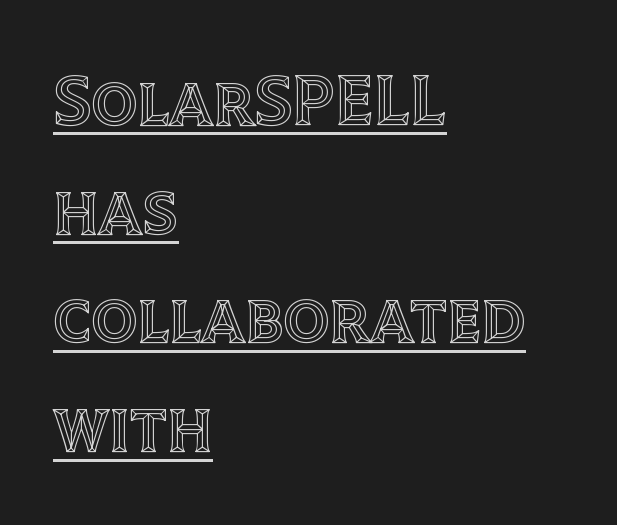
The image shows 72 px text type, upright; set left-aligned, normal line spacing (1.51x), normal letter spacing, underlined; a large x-height.
